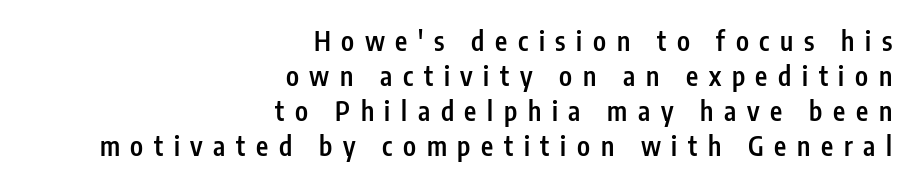
Q: Is the text bold? A: Semi-bold.
Q: Is the text italic (slanted)? A: No, it is upright.
Q: Is the text underlined? A: No.
Q: How is the paragraph aligned? A: Right-aligned.
Q: Is the spacing between letters normal or unusually wide? A: Unusually wide.
Q: Is the spacing between lines tight, normal or loose? A: Normal.
